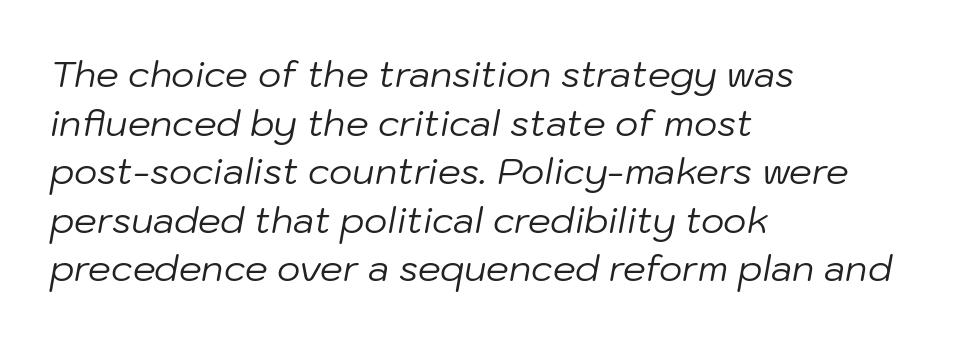
{"italic": "yes", "lean": "right", "slant_degrees": 10, "bold": "no", "weight": "regular", "width": "normal", "stroke_contrast": "low", "x_height": "medium", "monospaced": "no", "underline": "no", "align": "left", "line_spacing": "normal", "line_spacing_ratio": 1.35, "letter_spacing": "normal", "letter_spacing_em": 0.0, "glyph_px": 36}
